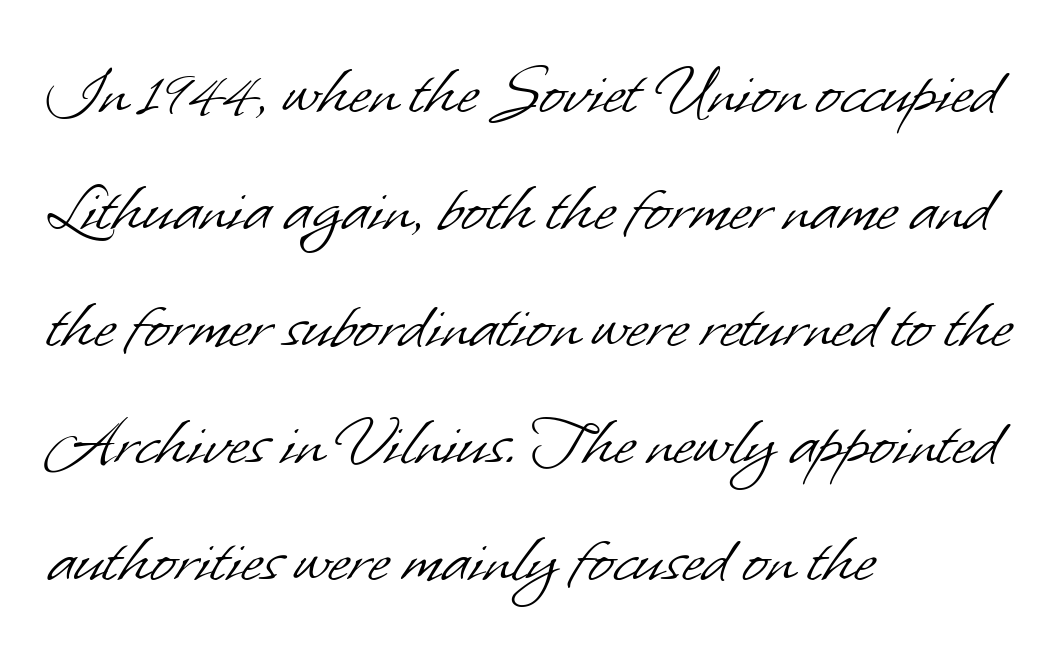
Q: Is the text bold? A: No.
Q: Is the typeface a serif or a sans-serif typeface? A: Sans-serif.
Q: Is the text underlined? A: No.
Q: How is the paragraph aligned? A: Left-aligned.
Q: Is the spacing between letters normal or unusually wide? A: Normal.
Q: Is the spacing between lines tight, normal or loose? A: Normal.
Q: Width (condensed, normal, or wide)? A: Normal.
Q: Stroke contrast? A: Low.
Q: x-height? A: Small.
Q: Monospaced? A: No.
